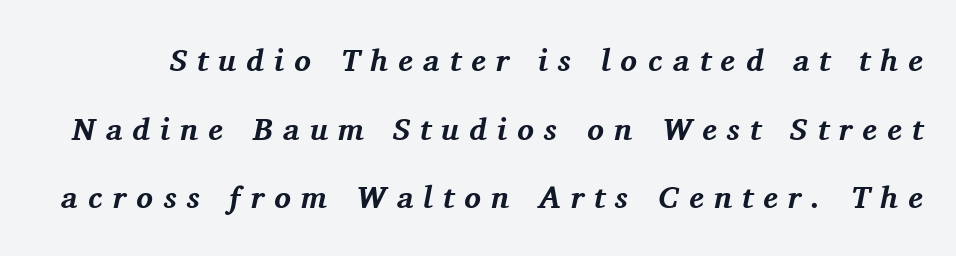
{"serif": "yes", "italic": "yes", "lean": "right", "slant_degrees": 11, "bold": "yes", "weight": "bold", "width": "normal", "stroke_contrast": "medium", "x_height": "medium", "monospaced": "no", "underline": "no", "line_spacing": "loose", "line_spacing_ratio": 2.21, "letter_spacing": "wide", "letter_spacing_em": 0.33, "glyph_px": 31}
